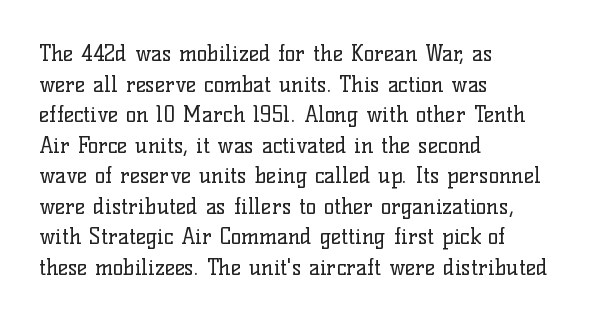
{"italic": "no", "bold": "no", "underline": "no", "align": "left", "line_spacing": "normal", "line_spacing_ratio": 1.39, "letter_spacing": "normal", "letter_spacing_em": 0.0, "glyph_px": 22}
